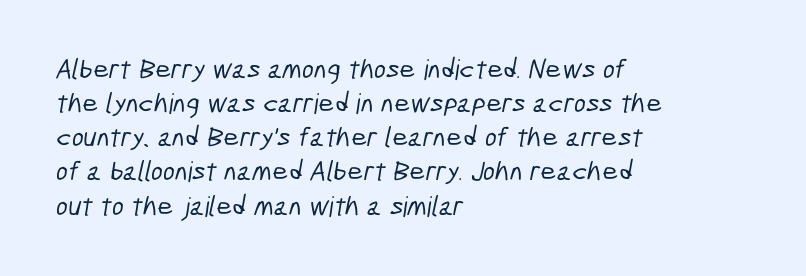
{"serif": "no", "width": "condensed", "stroke_contrast": "low", "x_height": "medium", "monospaced": "no", "underline": "no", "align": "left", "line_spacing_ratio": 1.22, "letter_spacing": "normal", "letter_spacing_em": 0.0, "glyph_px": 28}
